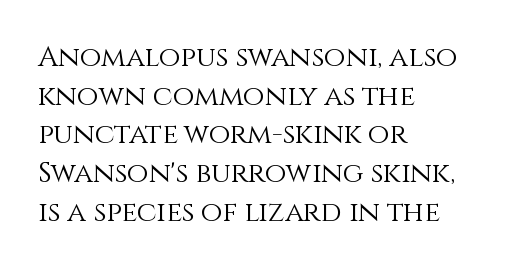
{"italic": "no", "bold": "no", "weight": "light", "width": "normal", "x_height": "large", "monospaced": "no", "underline": "no", "align": "left", "line_spacing": "normal", "line_spacing_ratio": 1.38, "letter_spacing": "normal", "letter_spacing_em": 0.0, "glyph_px": 28}
